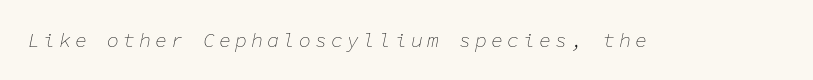
Tracking value appears strongly positive — letters spread wide. Does the lettering tilt? It does — this is italic. Weight: regular or lighter. The gap between lines stays unmarked.
